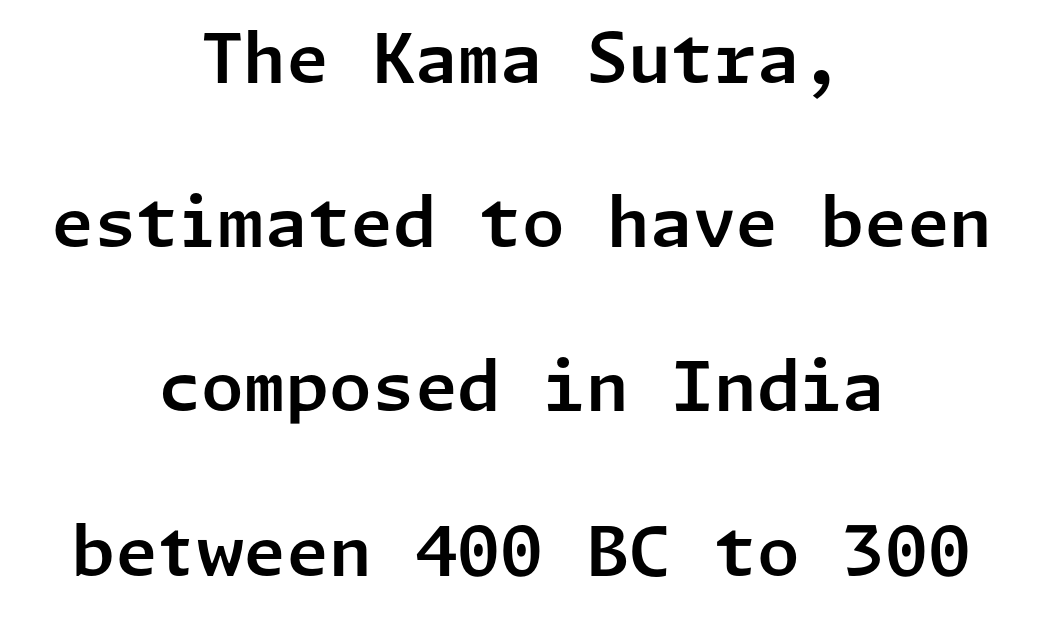
Check under the words: just untouched page. Does the lettering tilt? It doesn't — this is upright. In terms of letterspacing, this is plain default setting. Layout note: lines centered. Serifs: no, the terminals of the letterforms are clean. In terms of leading, this rendering errs on the spacious side.
